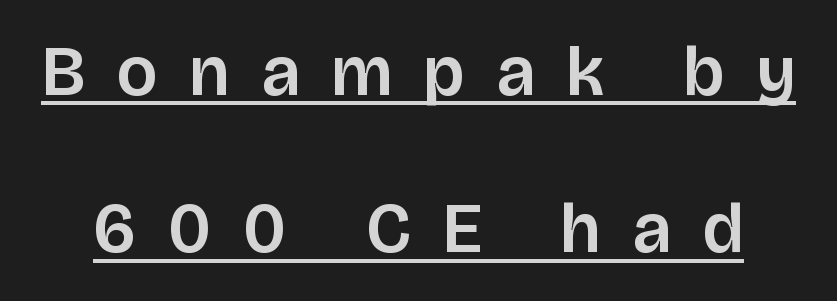
This sample carries an underscore along the baseline area. Observe the absence of serifs on each vertical stroke in this sample. Varying glyph widths throughout — classic text-font behaviour. Airy leading. Italic? Not at all — the glyphs are vertical.
